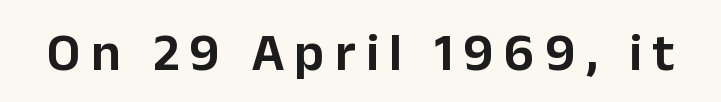
The image shows 54 px sans-serif type, upright; set not underlined; low stroke contrast and a medium x-height.
